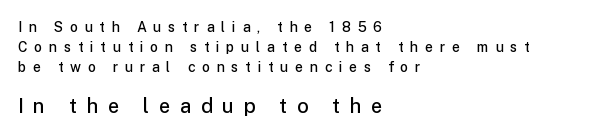
{"italic": "no", "bold": "semi", "underline": "no", "align": "left", "line_spacing": "normal", "line_spacing_ratio": 1.44, "letter_spacing": "wide", "letter_spacing_em": 0.48, "larger_block": "second", "size_ratio": 1.43, "glyph_px": 20}
